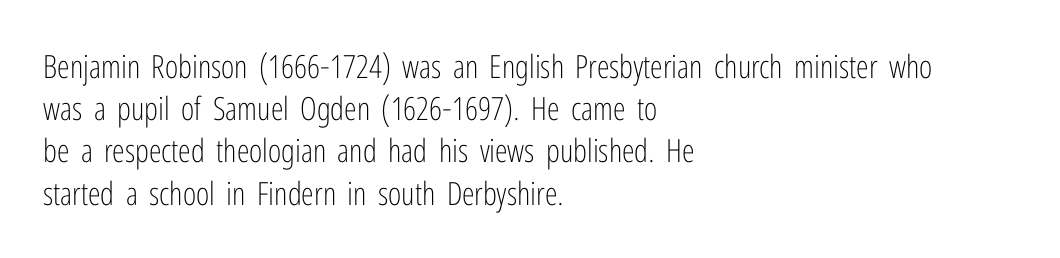
The image shows 32 px light, condensed sans-serif type, upright; set left-aligned, normal line spacing (1.32x), normal letter spacing, not underlined; low stroke contrast and a medium x-height.
